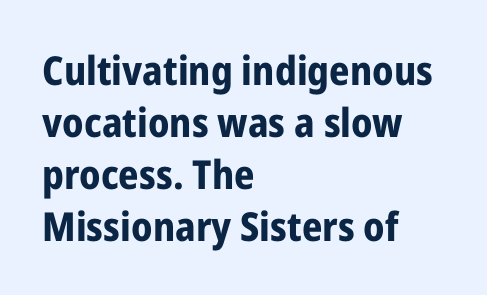
The image shows 40 px bold, condensed sans-serif type, upright; set left-aligned, normal line spacing (1.3x), normal letter spacing, not underlined; low stroke contrast and a medium x-height.
